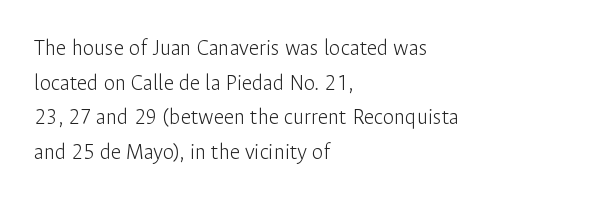
{"italic": "no", "bold": "no", "underline": "no", "align": "left", "line_spacing": "normal", "line_spacing_ratio": 1.51, "letter_spacing": "normal", "letter_spacing_em": 0.0, "glyph_px": 23}
